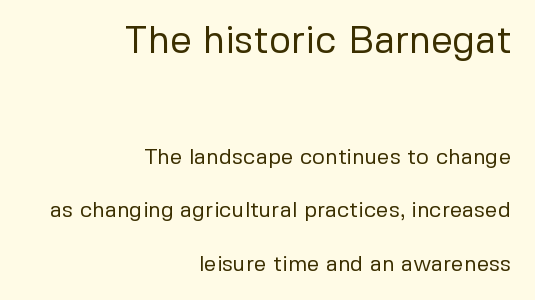
The letters look calm and open, with moderate or lighter stems. The foot of each line stays bare and open. No feet cap the strokes, marking this as sans-serif type. Of the two passages, the one on top uses the larger point size. The lines are quadded right. Each new line begins a long way beneath the previous one.
